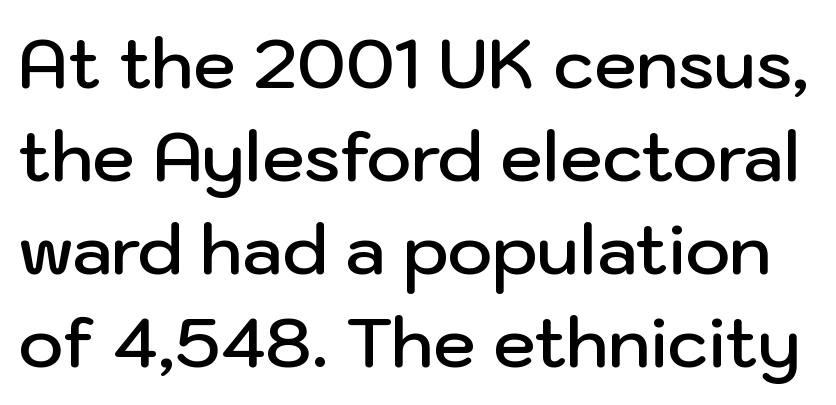
Q: Is the text bold? A: Semi-bold.
Q: Is the text italic (slanted)? A: No, it is upright.
Q: Is the typeface a serif or a sans-serif typeface? A: Sans-serif.
Q: Is the text underlined? A: No.
Q: Is the spacing between letters normal or unusually wide? A: Normal.
Q: Is the spacing between lines tight, normal or loose? A: Normal.
Q: Width (condensed, normal, or wide)? A: Normal.
Q: Stroke contrast? A: Low.
Q: x-height? A: Medium.
Q: Monospaced? A: No.
